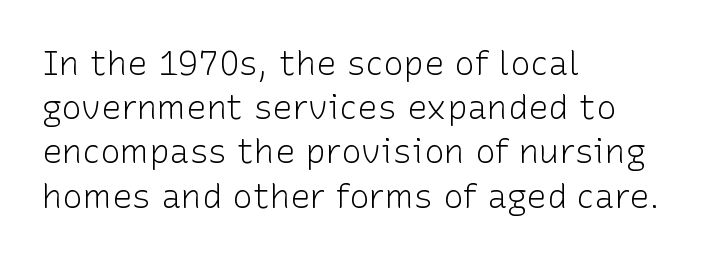
{"serif": "no", "italic": "no", "bold": "no", "weight": "light", "width": "normal", "stroke_contrast": "low", "x_height": "medium", "monospaced": "no", "underline": "no", "align": "left", "line_spacing": "normal", "line_spacing_ratio": 1.3, "letter_spacing": "normal", "letter_spacing_em": 0.0, "glyph_px": 34}
